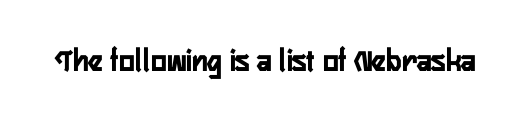
Q: Is the text bold? A: Yes.
Q: Is the text italic (slanted)? A: No, it is upright.
Q: Is the typeface a serif or a sans-serif typeface? A: Sans-serif.
Q: Is the text underlined? A: No.
Q: Is the spacing between letters normal or unusually wide? A: Normal.
Q: Width (condensed, normal, or wide)? A: Condensed.
Q: Stroke contrast? A: Low.
Q: x-height? A: Medium.
Q: Monospaced? A: No.
